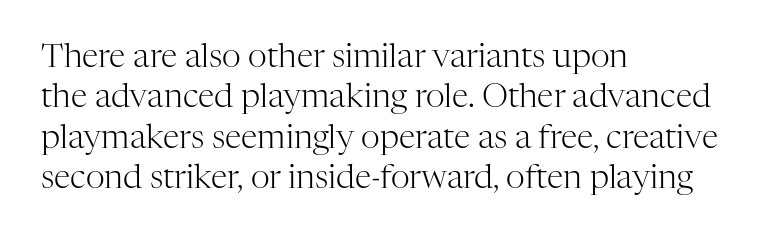
The image shows 33 px light serif type, upright; set left-aligned, line spacing 1.22x, normal letter spacing, not underlined; high stroke contrast and a medium x-height.
